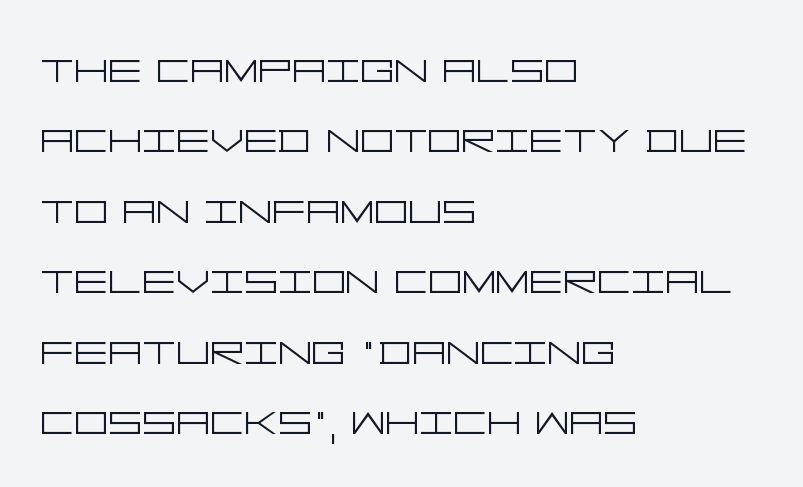
The image shows 53 px light, wide sans-serif type, upright; set left-aligned, normal line spacing (1.33x), normal letter spacing, not underlined; low stroke contrast and a large x-height.
